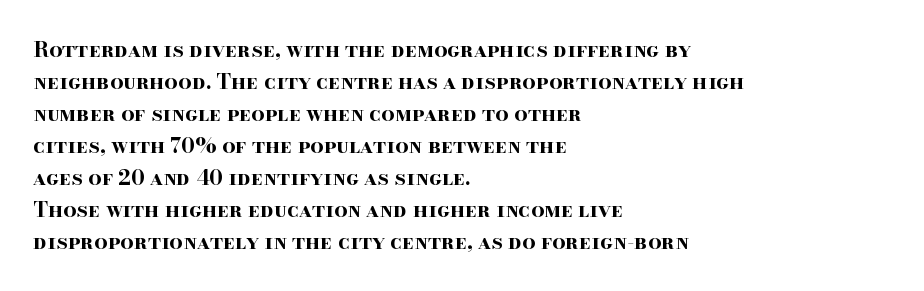
The image shows 21 px bold type, upright; set left-aligned, normal line spacing (1.52x), normal letter spacing, not underlined.
